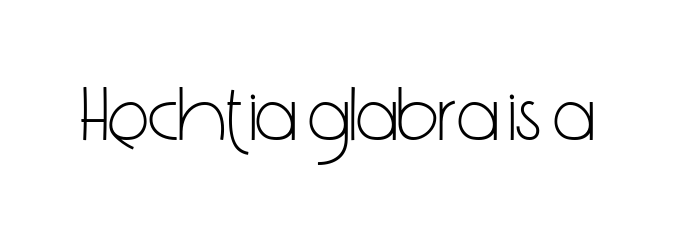
{"serif": "no", "italic": "no", "bold": "no", "weight": "light", "width": "condensed", "stroke_contrast": "low", "x_height": "medium", "monospaced": "no", "underline": "no", "letter_spacing": "normal", "letter_spacing_em": 0.0, "glyph_px": 77}
